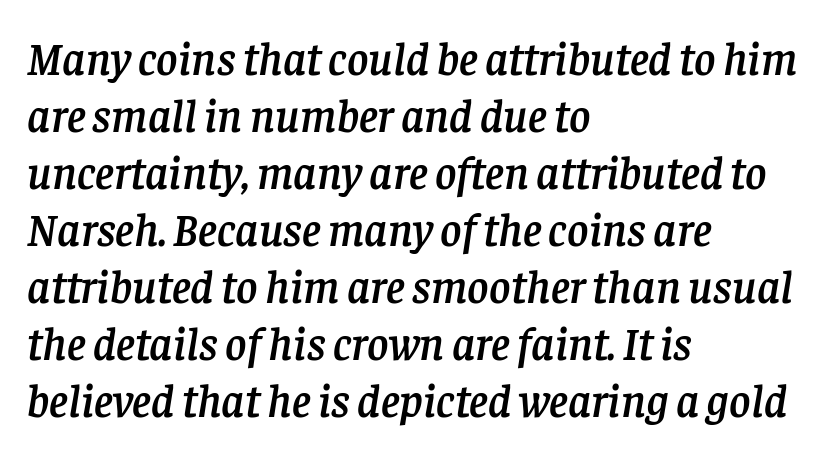
{"serif": "yes", "italic": "yes", "lean": "right", "slant_degrees": 8, "width": "normal", "stroke_contrast": "low", "x_height": "large", "monospaced": "no", "underline": "no", "align": "left", "line_spacing_ratio": 1.24, "letter_spacing": "normal", "letter_spacing_em": 0.0, "glyph_px": 46}
